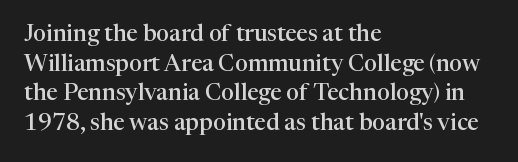
Stroke thickness is moderately raised; the sample reads as semibold. Vertical strokes here are truly vertical. The area under the type is left untouched. Summary of vertical rhythm: regular, with standard interline spacing.
